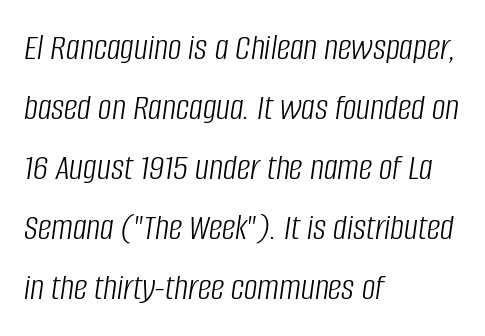
The image shows 38 px light, condensed type, italic (leaning right); set left-aligned, normal line spacing (1.58x), normal letter spacing, not underlined; low stroke contrast and a large x-height.
